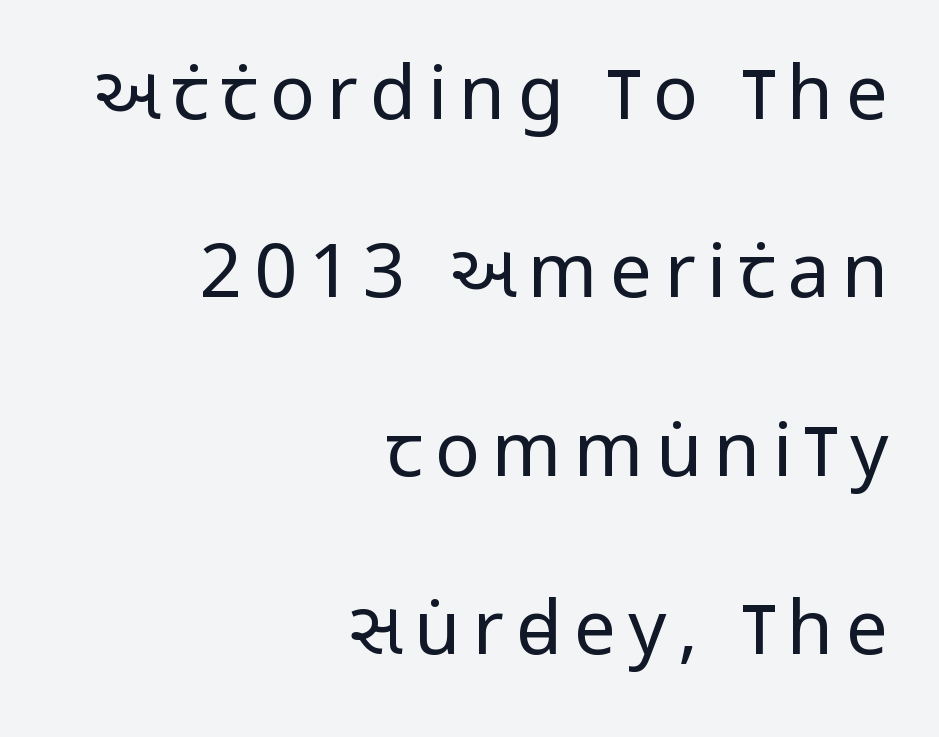
The image shows 75 px regular-weight, condensed sans-serif type, upright; set right-aligned, loose line spacing (2.38x), not underlined; low stroke contrast and a large x-height.
